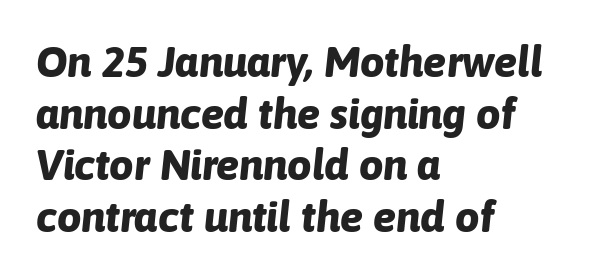
Q: Is the text bold? A: Yes.
Q: Is the text italic (slanted)? A: Yes, it leans right by about 6 degrees.
Q: Is the text underlined? A: No.
Q: How is the paragraph aligned? A: Left-aligned.
Q: Is the spacing between letters normal or unusually wide? A: Normal.
Q: Width (condensed, normal, or wide)? A: Normal.
Q: Stroke contrast? A: Low.
Q: x-height? A: Medium.
Q: Monospaced? A: No.
